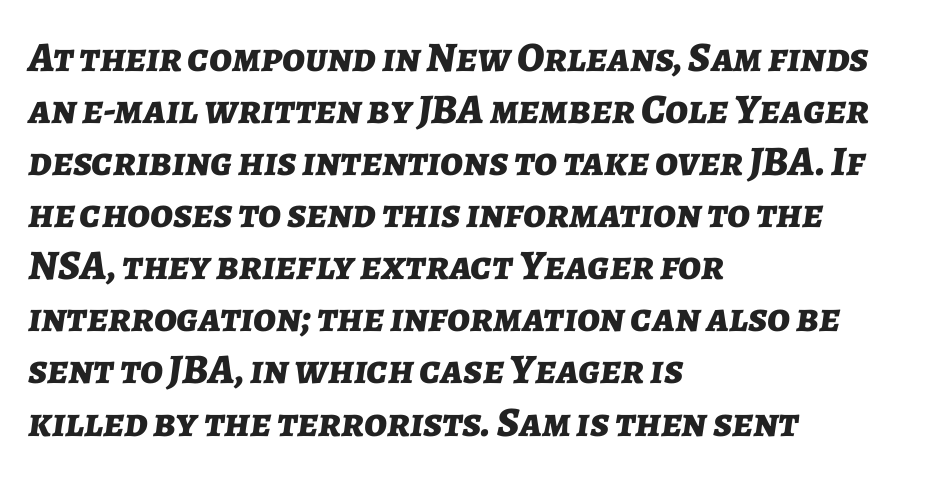
Plain, unruled lines of type. Nobody touched the tracking dial on this one. Horizontal alignment here is leftward, the default for most running prose. The face used here is proportionally spaced, like ordinary book or web type. Stroke thickness is high; the sample reads as a true bold.
